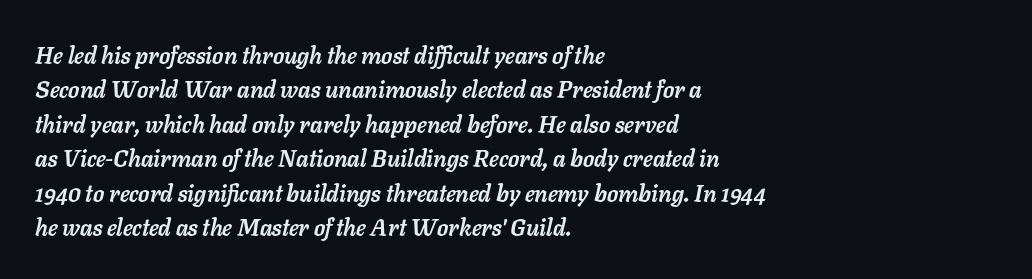
The image shows 23 px bold type, italic (leaning right); set left-aligned, normal line spacing (1.5x), normal letter spacing, not underlined.
